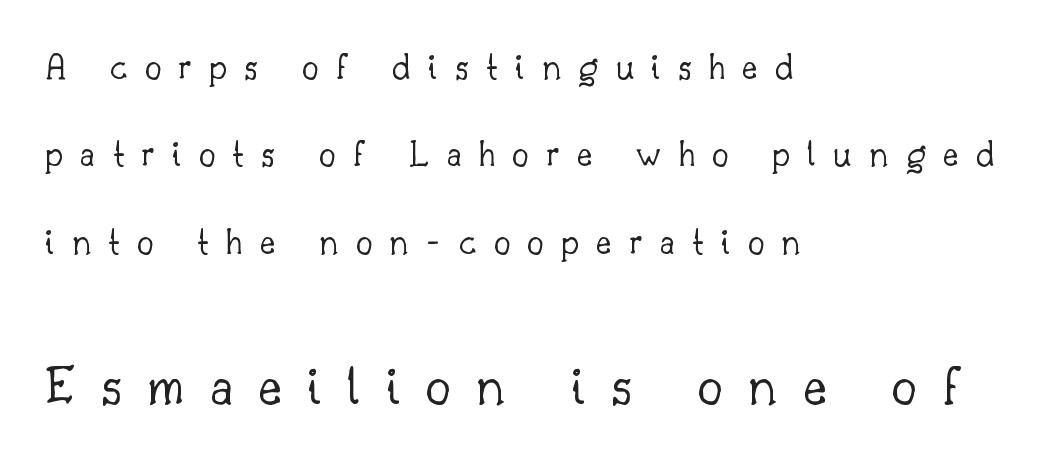
Q: Is the text bold? A: No.
Q: Is the text italic (slanted)? A: No, it is upright.
Q: Is the text underlined? A: No.
Q: How is the paragraph aligned? A: Left-aligned.
Q: Is the spacing between letters normal or unusually wide? A: Unusually wide.
Q: Is the spacing between lines tight, normal or loose? A: Loose.
Q: Which block of text is set in a larger size, the first (top) or the second (bottom)? A: The second (bottom) one.
Q: Width (condensed, normal, or wide)? A: Normal.
Q: Stroke contrast? A: Low.
Q: x-height? A: Small.
Q: Monospaced? A: No.
